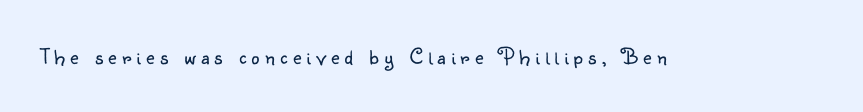
The foot of each line stays bare and open. Spacing between characters has been opened up far beyond the box default. Ink coverage per letter is moderate at most. You can tell it's not italic because the verticals are truly vertical.
